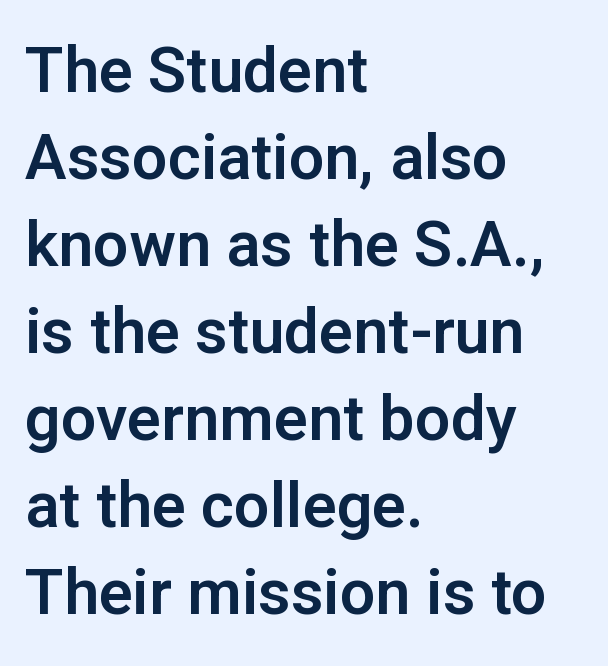
The image shows 63 px sans-serif type, upright; set left-aligned, normal line spacing (1.38x), normal letter spacing, not underlined; low stroke contrast and a medium x-height.
